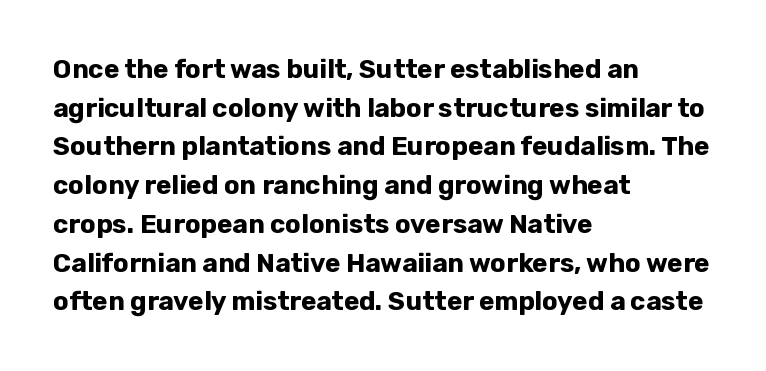
Q: Is the text bold? A: Yes.
Q: Is the text italic (slanted)? A: No, it is upright.
Q: Is the text underlined? A: No.
Q: How is the paragraph aligned? A: Left-aligned.
Q: Is the spacing between letters normal or unusually wide? A: Normal.
Q: Is the spacing between lines tight, normal or loose? A: Normal.
